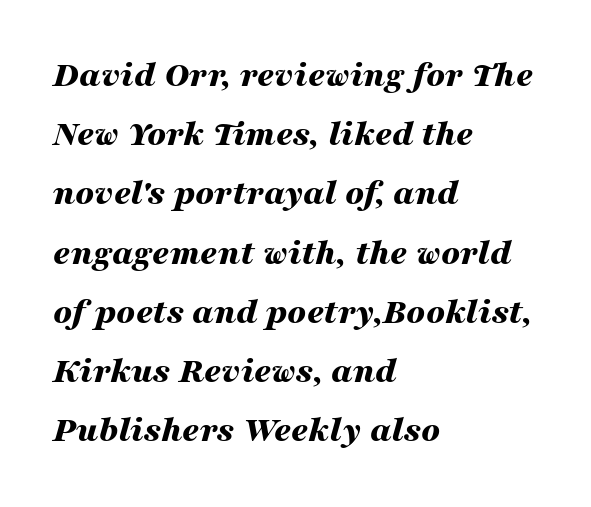
The image shows 37 px bold, wide type, italic (leaning right); set left-aligned, normal line spacing (1.6x), normal letter spacing, not underlined; medium stroke contrast and a medium x-height.
